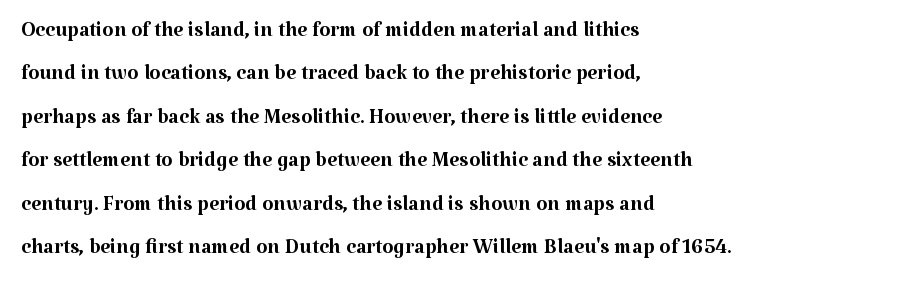
Italic: no, the glyphs are upright roman. Do the characters align in a grid? No, the font is proportional. Is this a heavy cut? Hardly; it is regular or lighter. Compared with a centered layout, this one pins lines to the left instead. The passage shown is not underscored anywhere. The type family on display is of the serif kind.
